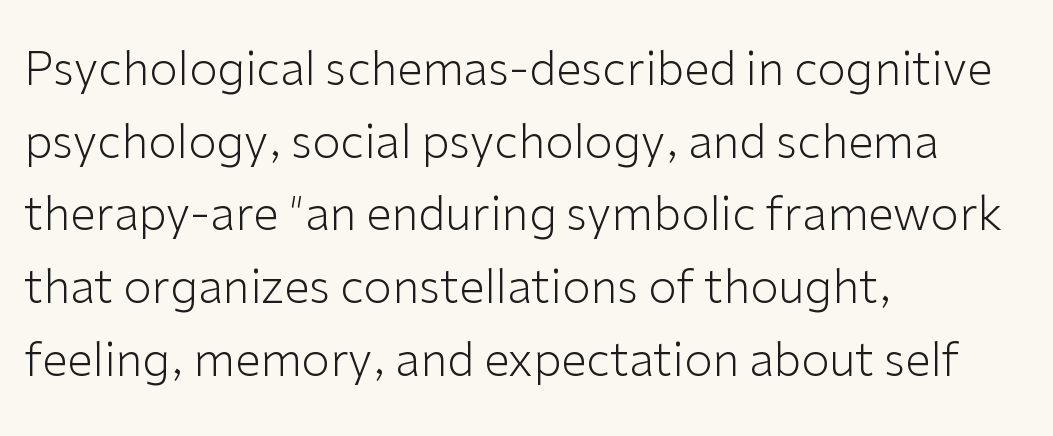
The image shows 46 px light sans-serif type, upright; set left-aligned, normal line spacing (1.58x), normal letter spacing, not underlined; low stroke contrast and a medium x-height.
